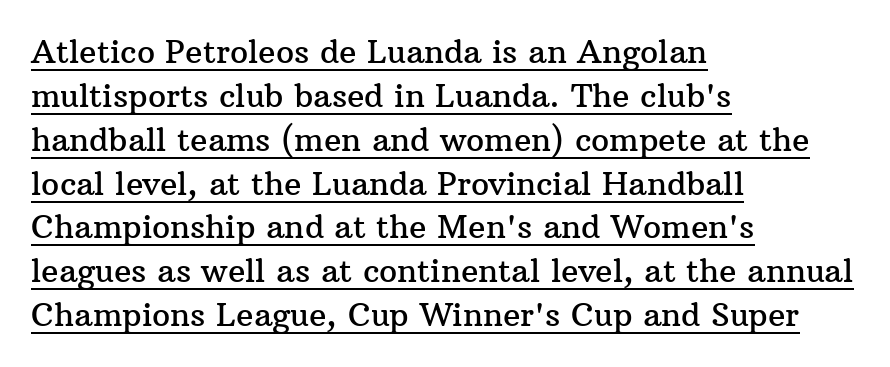
{"serif": "yes", "italic": "no", "width": "normal", "stroke_contrast": "medium", "x_height": "medium", "monospaced": "no", "underline": "yes", "align": "left", "line_spacing": "normal", "line_spacing_ratio": 1.37, "letter_spacing": "normal", "letter_spacing_em": 0.0, "glyph_px": 32}
